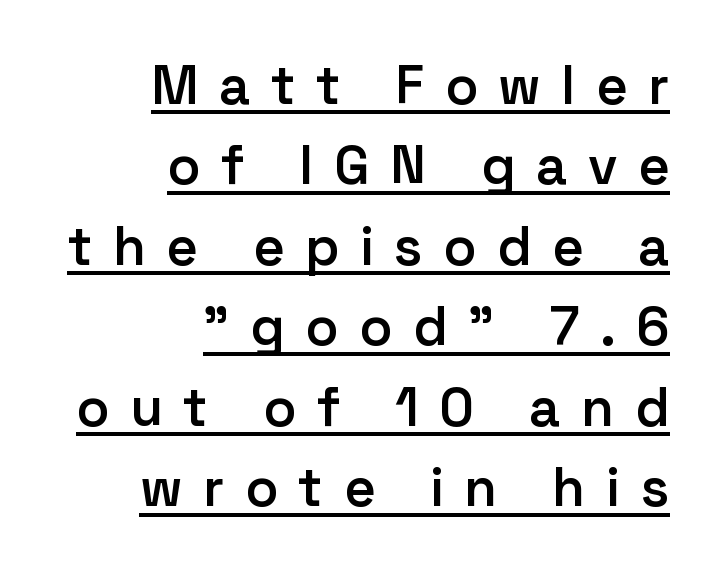
The letters advance in unequal steps, a hallmark of proportional type. In terms of weight, the rendering is demibold, just under bold. This is underlined copy, the kind a proofreader might mark for attention. The tracking reads as deliberately expanded to a designer's eye. Reading down the block, your eye finds every line finishing at a fixed right position.
